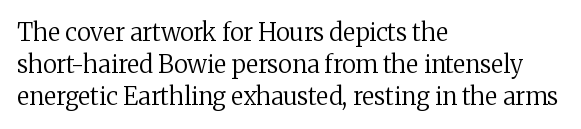
Q: Is the text bold? A: No.
Q: Is the text italic (slanted)? A: No, it is upright.
Q: Is the text underlined? A: No.
Q: How is the paragraph aligned? A: Left-aligned.
Q: Is the spacing between letters normal or unusually wide? A: Normal.
Q: Is the spacing between lines tight, normal or loose? A: Normal.
